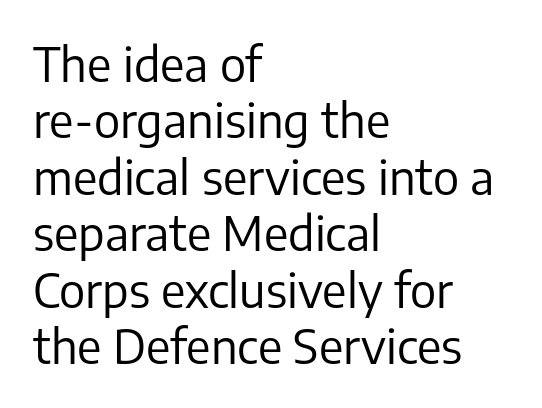
The image shows 47 px regular-weight sans-serif type, upright; set left-aligned, line spacing 1.2x, normal letter spacing, not underlined; low stroke contrast and a medium x-height.
